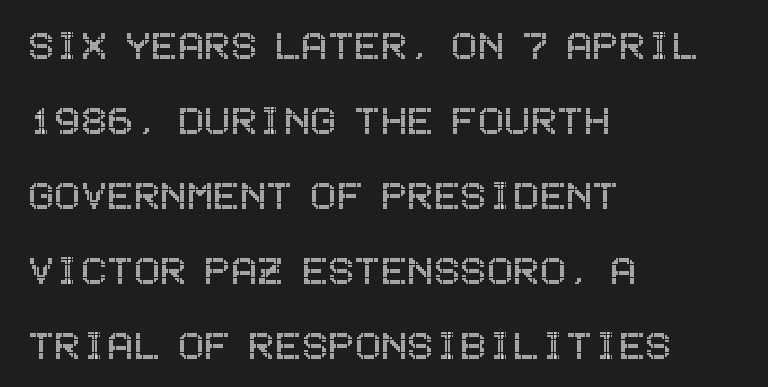
The image shows 49 px condensed type, upright; set left-aligned, normal line spacing (1.53x), normal letter spacing, not underlined; a large x-height.
